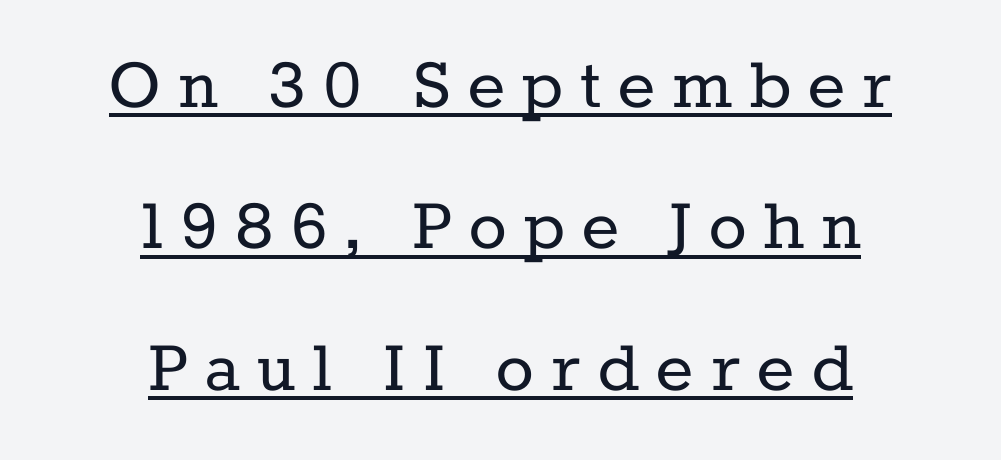
Q: Is the text bold? A: No.
Q: Is the text italic (slanted)? A: No, it is upright.
Q: Is the typeface a serif or a sans-serif typeface? A: Serif.
Q: Is the text underlined? A: Yes.
Q: How is the paragraph aligned? A: Centered.
Q: Is the spacing between letters normal or unusually wide? A: Unusually wide.
Q: Width (condensed, normal, or wide)? A: Normal.
Q: Stroke contrast? A: Low.
Q: x-height? A: Medium.
Q: Monospaced? A: No.
